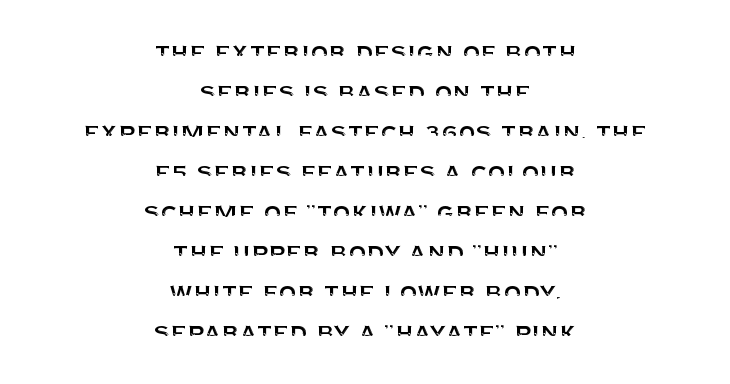
This rendering features lettering with no underline. Leftover space on each line is divided equally before and after the words. The letters sit at their default tracking, neither squeezed nor spread. A typesetter would call this leading conventional body-copy spacing.
